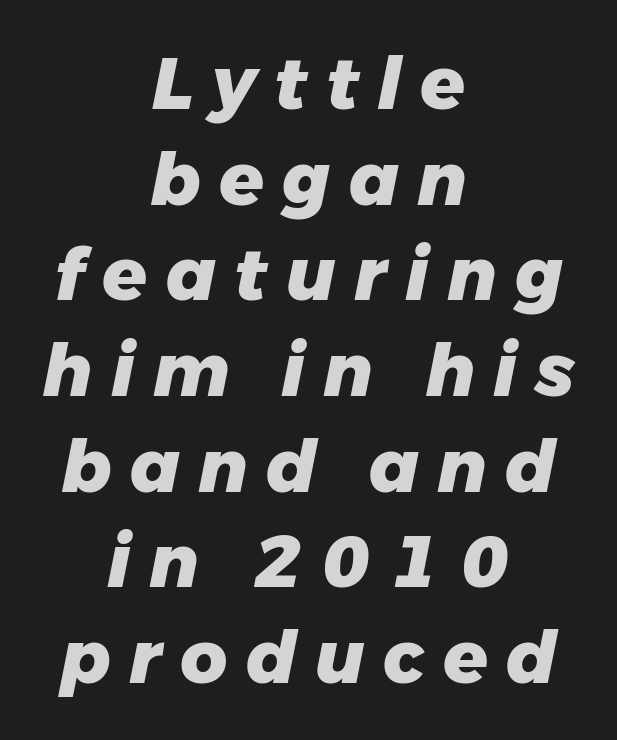
Q: Is the text bold? A: Yes.
Q: Is the text italic (slanted)? A: Yes, it leans right by about 11 degrees.
Q: Is the text underlined? A: No.
Q: How is the paragraph aligned? A: Centered.
Q: Is the spacing between letters normal or unusually wide? A: Unusually wide.
Q: Is the spacing between lines tight, normal or loose? A: Normal.
Q: Width (condensed, normal, or wide)? A: Normal.
Q: Stroke contrast? A: Low.
Q: x-height? A: Medium.
Q: Monospaced? A: No.
